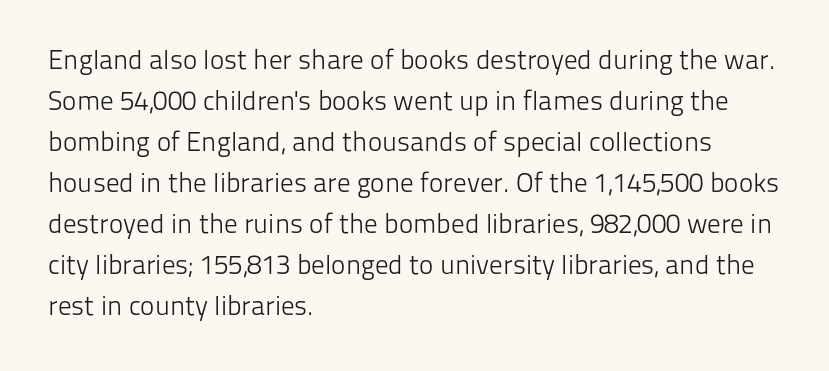
The image shows 27 px text type, upright; set left-aligned, normal line spacing (1.52x), normal letter spacing, not underlined.
